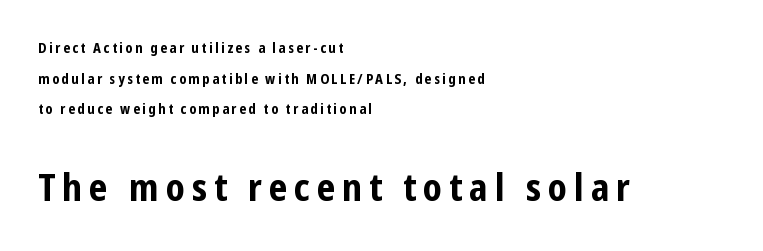
Scale increases going downward across the two blocks. Regarding leading, the lines here are spaced well apart. The characters look thick and weighty, a clear bold. Words float on clear page, feet unadorned. A student would call this left alignment; a typographer would say flush left, rag right. Characters remain perfectly vertical along every line.
